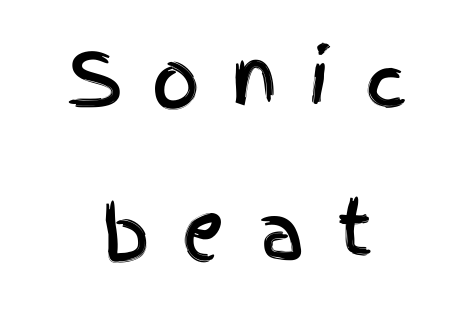
{"serif": "no", "italic": "no", "width": "condensed", "x_height": "large", "monospaced": "no", "underline": "no", "align": "center", "line_spacing": "loose", "line_spacing_ratio": 2.01, "letter_spacing": "wide", "letter_spacing_em": 0.41, "glyph_px": 75}
